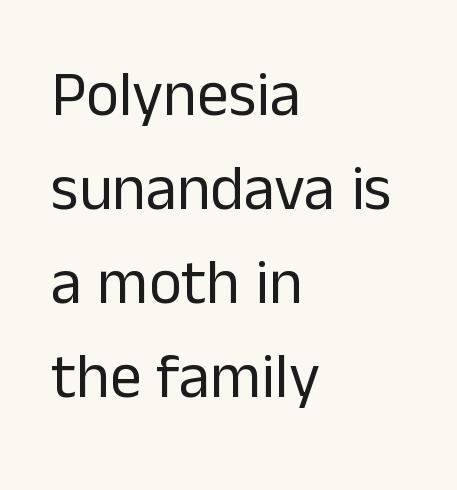
The image shows 63 px regular-weight sans-serif type, upright; set left-aligned, normal line spacing (1.49x), normal letter spacing, not underlined; low stroke contrast and a medium x-height.
